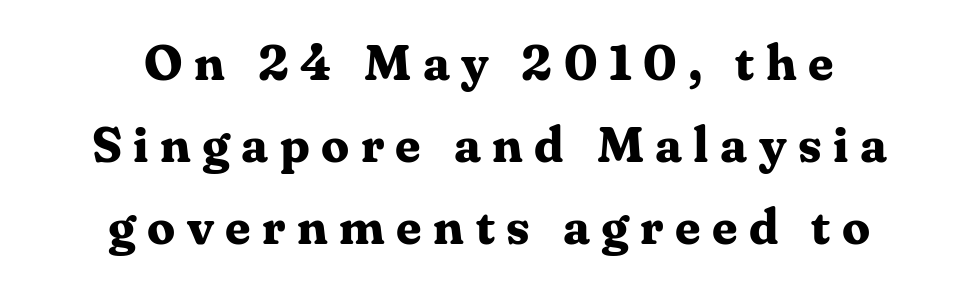
Q: Is the text bold? A: Yes.
Q: Is the text italic (slanted)? A: No, it is upright.
Q: Is the typeface a serif or a sans-serif typeface? A: Serif.
Q: Is the text underlined? A: No.
Q: How is the paragraph aligned? A: Centered.
Q: Is the spacing between letters normal or unusually wide? A: Unusually wide.
Q: Is the spacing between lines tight, normal or loose? A: Normal.
Q: Width (condensed, normal, or wide)? A: Normal.
Q: Stroke contrast? A: Medium.
Q: x-height? A: Medium.
Q: Monospaced? A: No.
